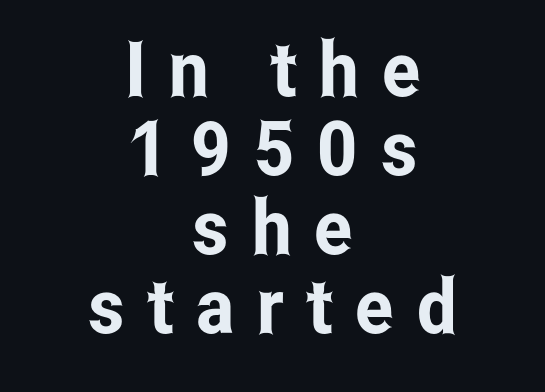
{"serif": "no", "italic": "no", "width": "condensed", "stroke_contrast": "low", "x_height": "medium", "monospaced": "no", "underline": "no", "align": "center", "line_spacing": "tight", "line_spacing_ratio": 1.04, "letter_spacing": "wide", "letter_spacing_em": 0.3, "glyph_px": 76}
